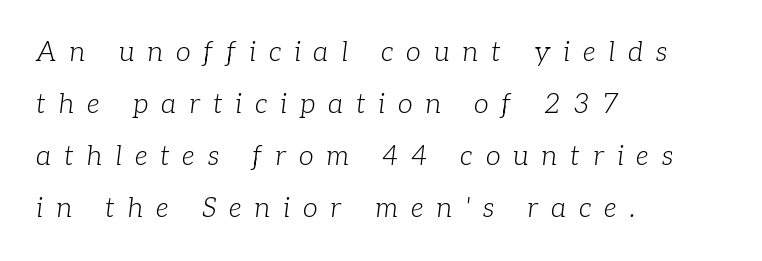
The image shows 27 px text type, italic (leaning right); set left-aligned, loose line spacing (1.92x), unusually wide letter spacing (+0.48 em), not underlined.
